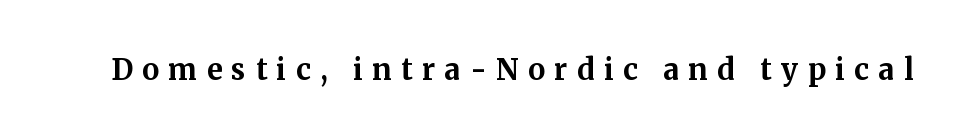
Check where the strokes stop: tiny serifs finish them off. Upright lettering throughout. Here the designer chose a conventional face with non-uniform glyph widths. The type is letterspaced generously, with wide tracking. Quick note: underline off.
